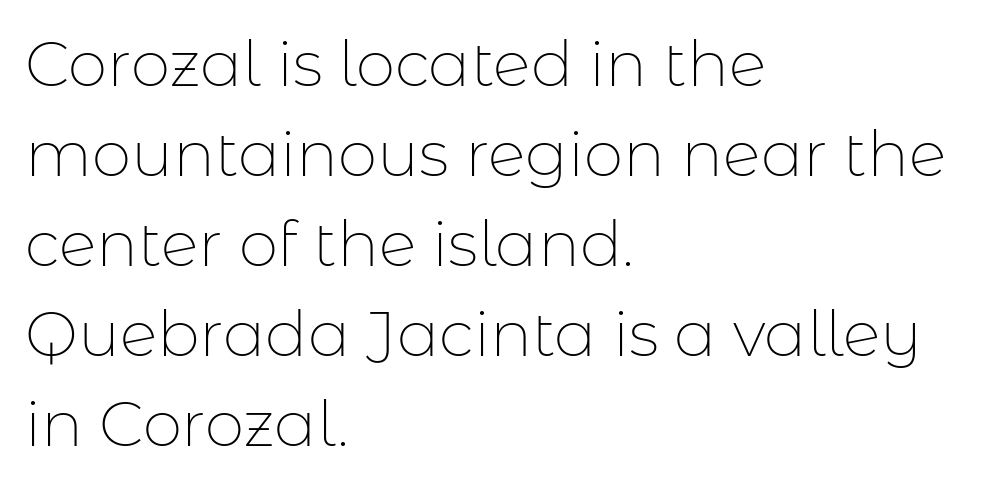
The image shows 63 px thin sans-serif type, upright; set left-aligned, normal line spacing (1.43x), normal letter spacing, not underlined; low stroke contrast and a medium x-height.
